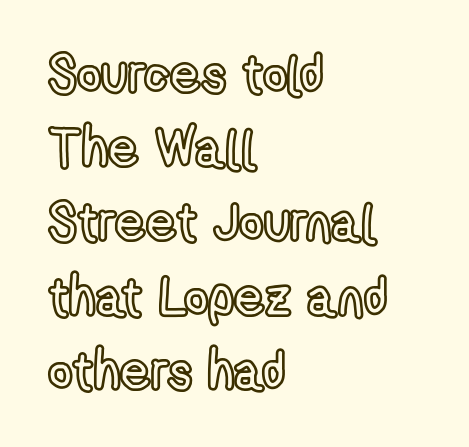
The image shows 53 px condensed type, upright; set left-aligned, normal line spacing (1.4x), normal letter spacing, not underlined; a medium x-height.
